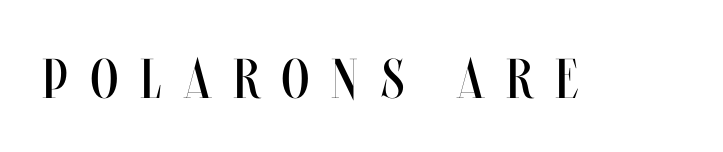
{"italic": "no", "bold": "no", "weight": "regular", "width": "condensed", "stroke_contrast": "medium", "x_height": "large", "monospaced": "no", "underline": "no", "letter_spacing": "wide", "letter_spacing_em": 0.41, "glyph_px": 56}
